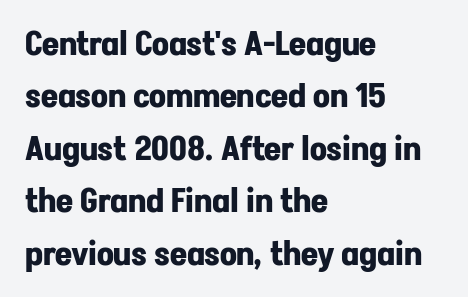
What weight is shown? A full bold with thick strokes. Every stem runs plumb, perpendicular to the baseline. Is this a sans? Yes — the strokes have no serifs. Here the glyphs are tracked normally, forming tight word shapes. Has an underline been added? It has not.
